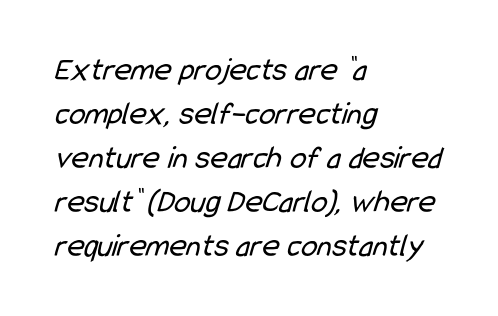
Do the characters align in a grid? No, the font is proportional. The passage is arranged the way most books set body copy — flush left. If you measured baseline to baseline, you'd find a middling distance. Ink coverage per letter is moderate at most. Each row of text sits above clean, open space. Look at the tracking — it's just the regular setting, nothing added.
